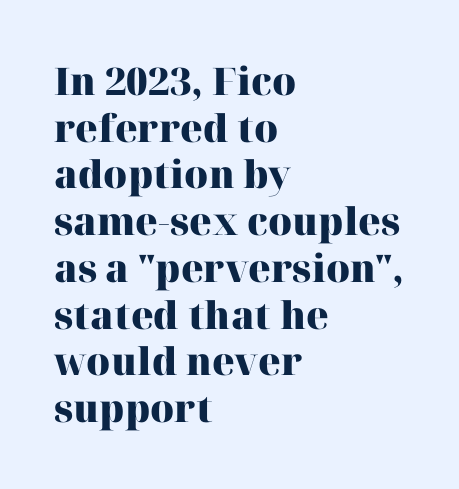
Check where the strokes stop: tiny serifs finish them off. Nothing unusual about the tracking: characters are spaced as the font intends. Plenty of ink on the page — the face is bold. Where is the straight margin? On the left.
